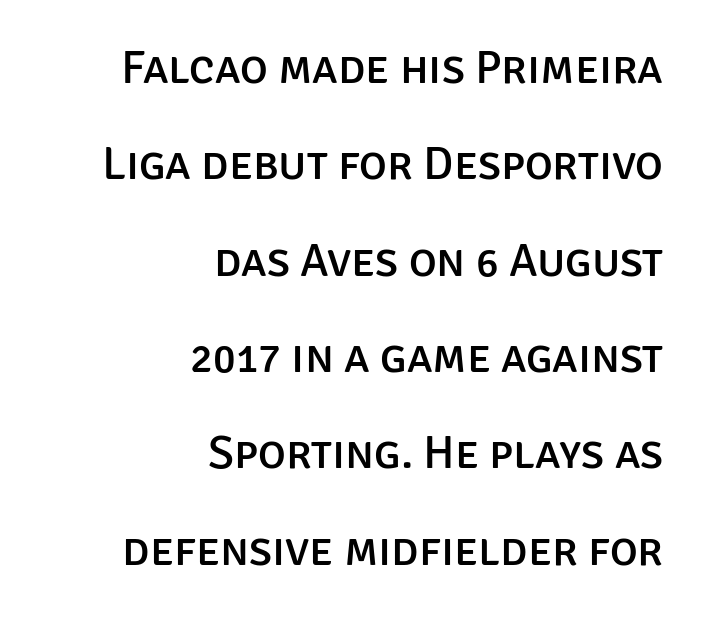
The image shows 47 px sans-serif type, upright; set right-aligned, loose line spacing (2.05x), normal letter spacing, not underlined; low stroke contrast and a large x-height.
